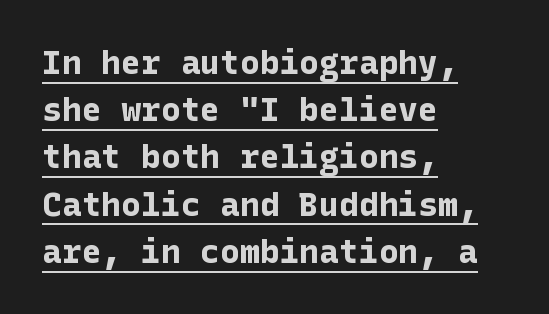
{"serif": "no", "italic": "no", "bold": "yes", "weight": "bold", "width": "normal", "stroke_contrast": "low", "x_height": "medium", "underline": "yes", "align": "left", "line_spacing": "normal", "line_spacing_ratio": 1.43, "letter_spacing": "normal", "letter_spacing_em": 0.0, "glyph_px": 33}
